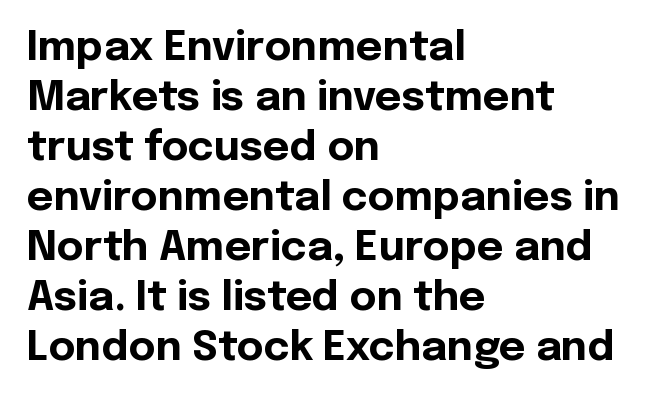
The image shows 41 px bold sans-serif type, upright; set left-aligned, line spacing 1.22x, normal letter spacing, not underlined; a medium x-height.
